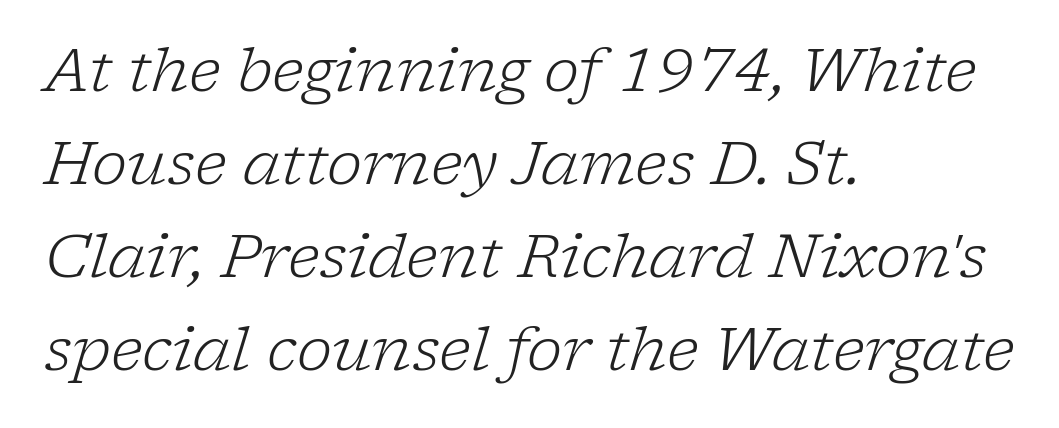
Q: Is the text bold? A: No.
Q: Is the text italic (slanted)? A: Yes, it leans right by about 17 degrees.
Q: Is the typeface a serif or a sans-serif typeface? A: Serif.
Q: Is the text underlined? A: No.
Q: How is the paragraph aligned? A: Left-aligned.
Q: Is the spacing between letters normal or unusually wide? A: Normal.
Q: Is the spacing between lines tight, normal or loose? A: Normal.
Q: Width (condensed, normal, or wide)? A: Normal.
Q: Stroke contrast? A: Low.
Q: x-height? A: Medium.
Q: Monospaced? A: No.
